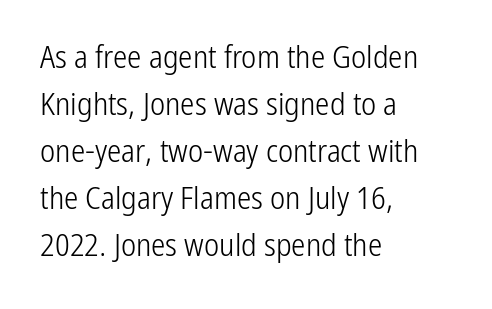
Q: Is the text bold? A: No.
Q: Is the text italic (slanted)? A: No, it is upright.
Q: Is the typeface a serif or a sans-serif typeface? A: Sans-serif.
Q: Is the text underlined? A: No.
Q: How is the paragraph aligned? A: Left-aligned.
Q: Is the spacing between letters normal or unusually wide? A: Normal.
Q: Is the spacing between lines tight, normal or loose? A: Normal.
Q: Width (condensed, normal, or wide)? A: Condensed.
Q: Stroke contrast? A: Low.
Q: x-height? A: Medium.
Q: Monospaced? A: No.
